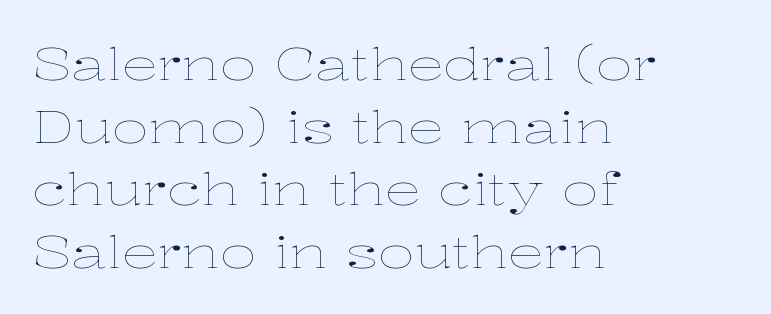
Q: Is the text bold? A: No.
Q: Is the text italic (slanted)? A: No, it is upright.
Q: Is the text underlined? A: No.
Q: How is the paragraph aligned? A: Left-aligned.
Q: Is the spacing between letters normal or unusually wide? A: Normal.
Q: Is the spacing between lines tight, normal or loose? A: Normal.
Q: Width (condensed, normal, or wide)? A: Wide.
Q: Stroke contrast? A: Low.
Q: x-height? A: Medium.
Q: Monospaced? A: No.
